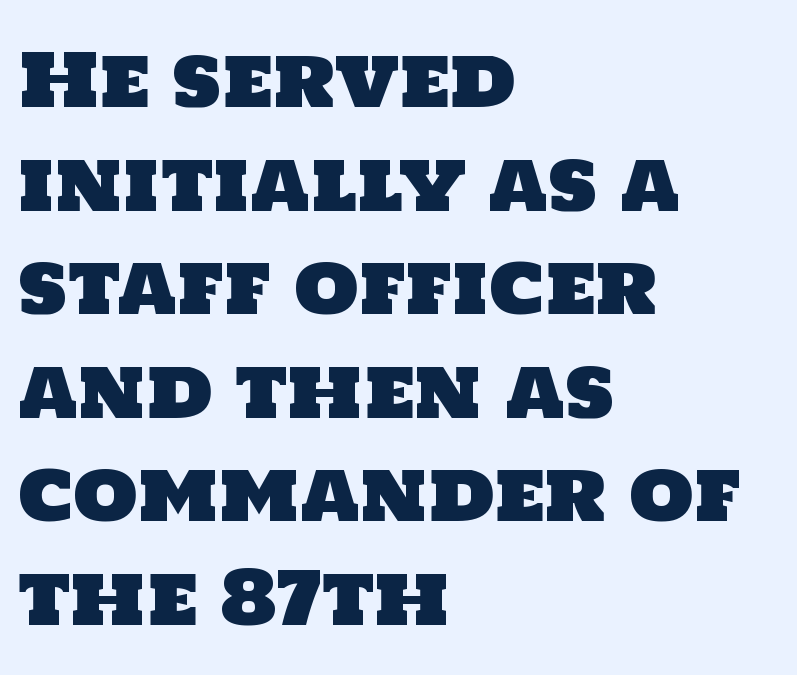
Q: Is the typeface a serif or a sans-serif typeface? A: Sans-serif.
Q: Is the text underlined? A: No.
Q: How is the paragraph aligned? A: Left-aligned.
Q: Is the spacing between letters normal or unusually wide? A: Normal.
Q: Is the spacing between lines tight, normal or loose? A: Normal.
Q: Width (condensed, normal, or wide)? A: Normal.
Q: Stroke contrast? A: Low.
Q: x-height? A: Large.
Q: Monospaced? A: No.
